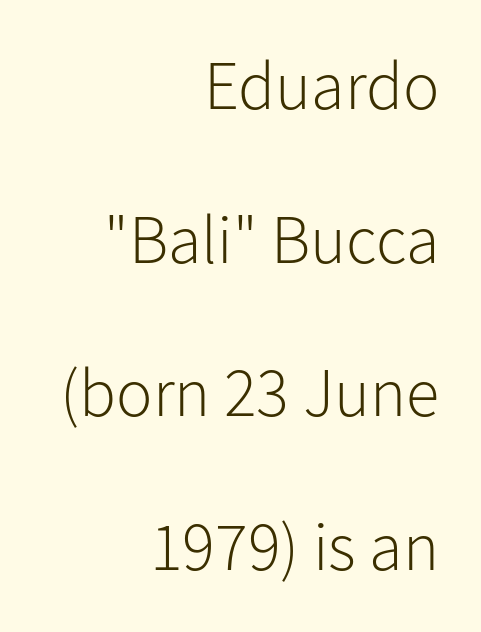
Leading: increased. Compared with typical body copy, the letter spacing here is the same. The lettering holds an erect, upright posture throughout. Teacher's note: observe the even right margin — that is flush-right alignment.
